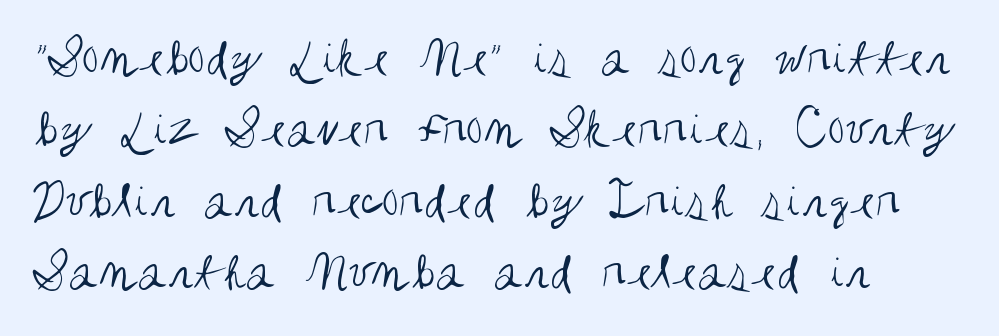
{"serif": "no", "bold": "no", "weight": "regular", "width": "condensed", "stroke_contrast": "medium", "x_height": "large", "monospaced": "no", "underline": "no", "align": "left", "line_spacing": "normal", "line_spacing_ratio": 1.3, "letter_spacing": "normal", "letter_spacing_em": 0.0, "glyph_px": 55}
